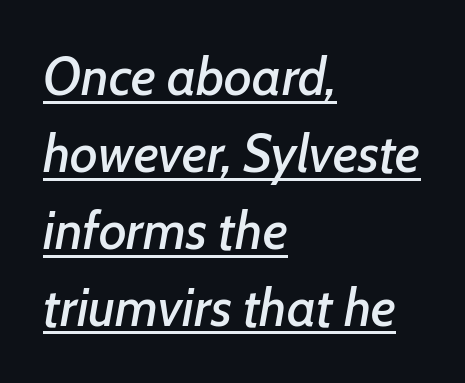
The image shows 53 px text type, italic (leaning right); set left-aligned, normal line spacing (1.45x), normal letter spacing, underlined; low stroke contrast and a medium x-height.
